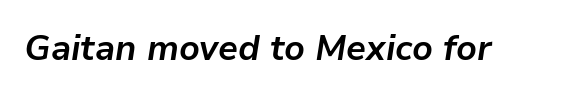
The image shows 35 px bold type, italic (leaning right); set normal letter spacing, not underlined; low stroke contrast and a medium x-height.
